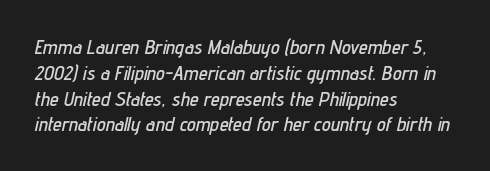
Q: Is the text italic (slanted)? A: Yes, it leans right by about 12 degrees.
Q: Is the text underlined? A: No.
Q: How is the paragraph aligned? A: Left-aligned.
Q: Is the spacing between letters normal or unusually wide? A: Normal.
Q: Is the spacing between lines tight, normal or loose? A: Normal.
